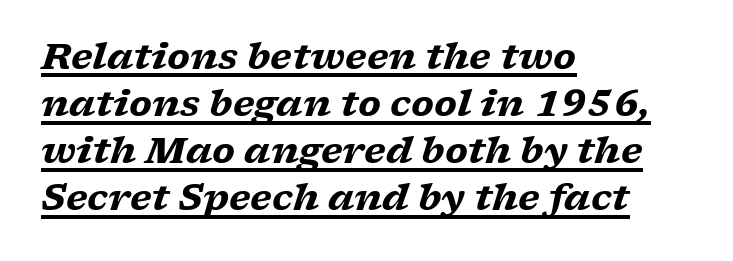
The image shows 36 px heavy, wide serif type, italic (leaning right); set left-aligned, normal line spacing (1.31x), normal letter spacing, underlined; low stroke contrast and a medium x-height.
